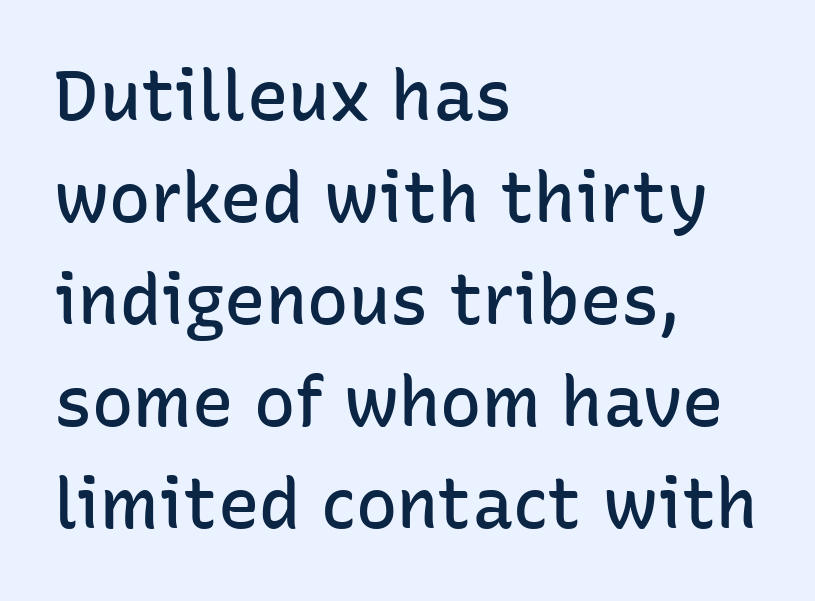
Q: Is the text bold? A: Semi-bold.
Q: Is the text italic (slanted)? A: No, it is upright.
Q: Is the typeface a serif or a sans-serif typeface? A: Sans-serif.
Q: Is the text underlined? A: No.
Q: How is the paragraph aligned? A: Left-aligned.
Q: Is the spacing between letters normal or unusually wide? A: Normal.
Q: Is the spacing between lines tight, normal or loose? A: Normal.
Q: Width (condensed, normal, or wide)? A: Normal.
Q: Stroke contrast? A: Low.
Q: x-height? A: Medium.
Q: Monospaced? A: No.
